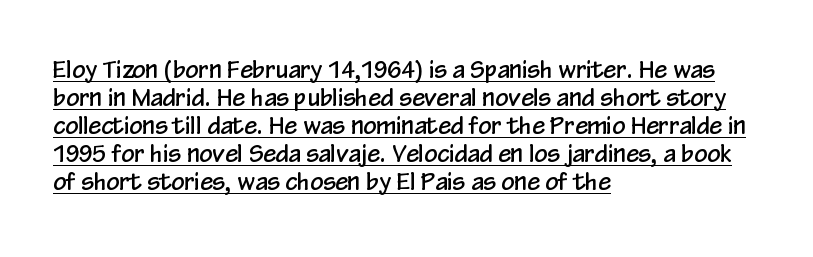
The image shows 23 px text type, upright; set left-aligned, line spacing 1.22x, normal letter spacing, underlined.
